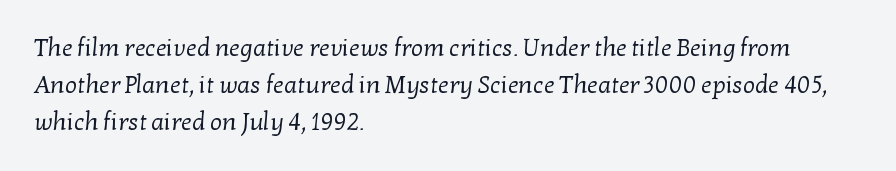
{"bold": "no", "underline": "no", "align": "left", "line_spacing": "normal", "line_spacing_ratio": 1.54, "letter_spacing": "normal", "letter_spacing_em": 0.0, "glyph_px": 24}
